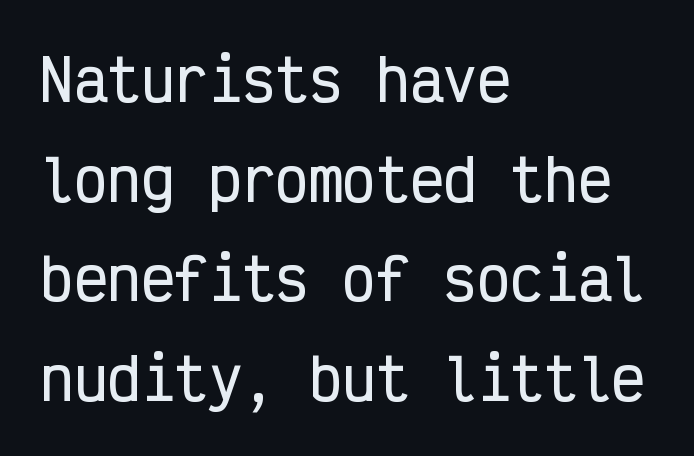
{"serif": "no", "italic": "no", "width": "condensed", "stroke_contrast": "low", "x_height": "medium", "monospaced": "yes", "underline": "no", "align": "left", "line_spacing_ratio": 1.78, "letter_spacing": "normal", "letter_spacing_em": 0.0, "glyph_px": 56}
